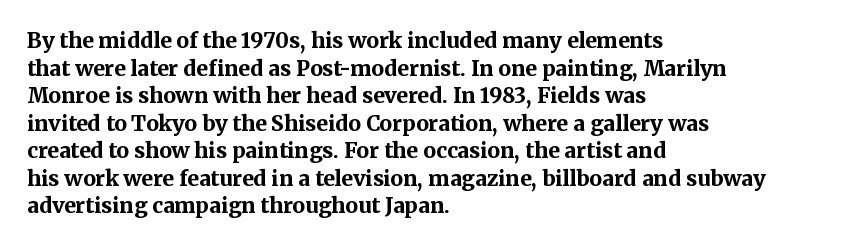
{"italic": "no", "bold": "yes", "underline": "no", "align": "left", "line_spacing": "normal", "line_spacing_ratio": 1.31, "letter_spacing": "normal", "letter_spacing_em": 0.0, "glyph_px": 21}
